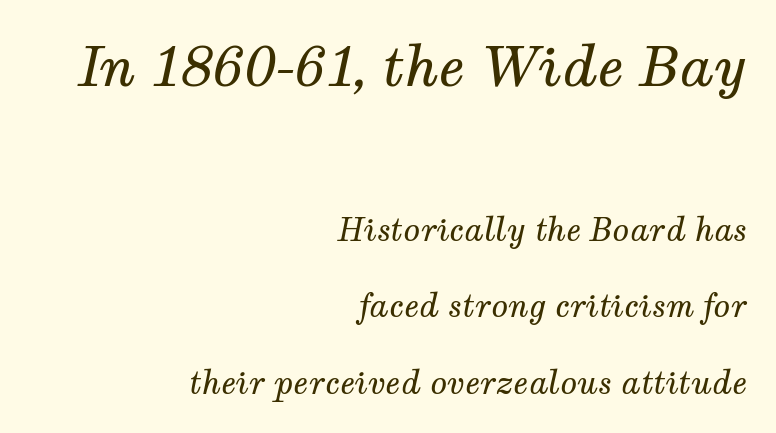
To sum up the face: it has serifs. Only glyphs here, with clear space below each row. Is this a heavy cut? Hardly; it is regular or lighter. Default kerning and tracking; the words read as compact shapes. Notice how the passage keeps a crisp vertical edge on the right only.
